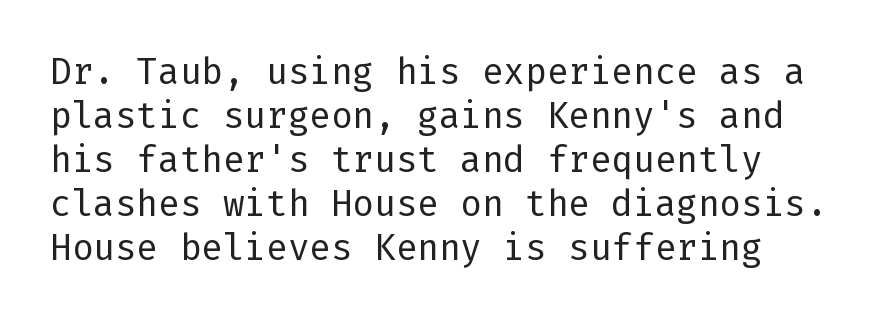
The image shows 36 px regular-weight sans-serif type, upright; set left-aligned, line spacing 1.22x, normal letter spacing, not underlined; low stroke contrast and a medium x-height.
